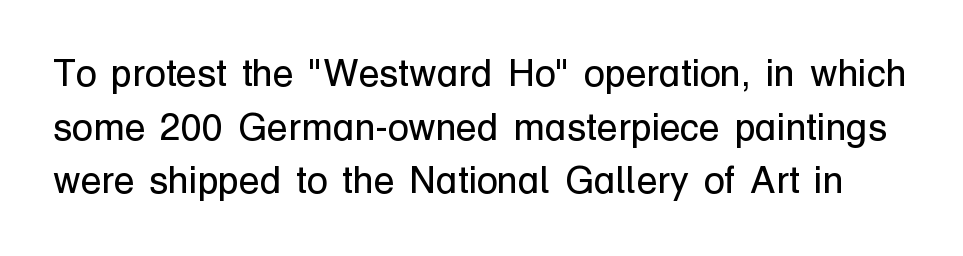
{"serif": "no", "italic": "no", "bold": "no", "weight": "regular", "width": "normal", "stroke_contrast": "low", "x_height": "medium", "monospaced": "no", "underline": "no", "line_spacing": "normal", "line_spacing_ratio": 1.41, "letter_spacing": "normal", "letter_spacing_em": 0.0, "glyph_px": 38}
